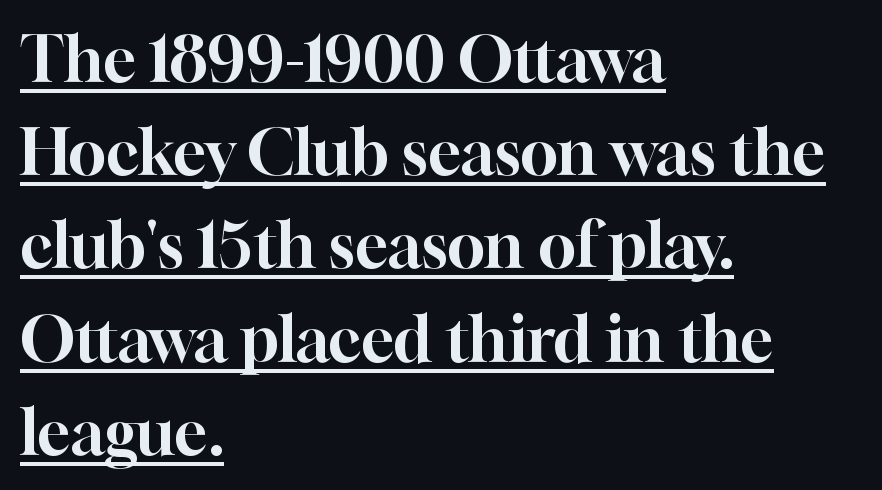
The rendering uses natural spacing where letterforms have individual widths. The rendering uses the underline text-decoration. Leading: standard. Unlike italic type, these characters show no tilt at all. Is this a sans? No — the strokes have serifs.
